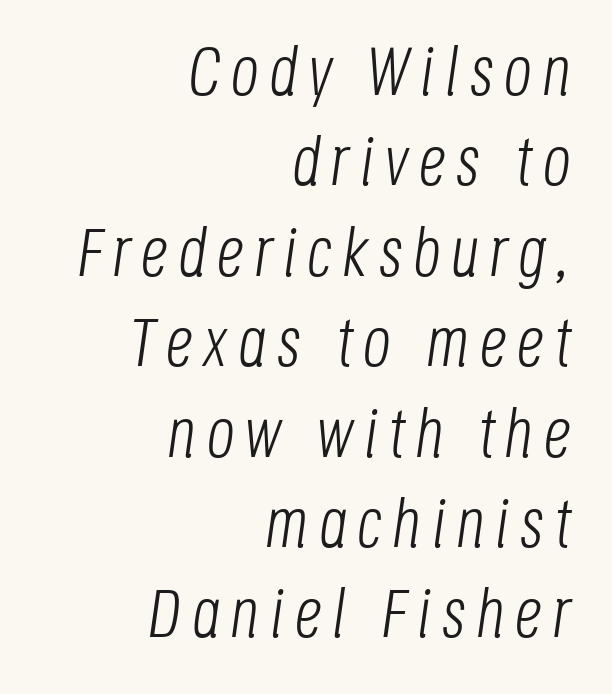
Q: Is the text bold? A: No.
Q: Is the text italic (slanted)? A: Yes, it leans right by about 8 degrees.
Q: Is the text underlined? A: No.
Q: How is the paragraph aligned? A: Right-aligned.
Q: Is the spacing between lines tight, normal or loose? A: Normal.
Q: Width (condensed, normal, or wide)? A: Condensed.
Q: Stroke contrast? A: Low.
Q: x-height? A: Large.
Q: Monospaced? A: No.
